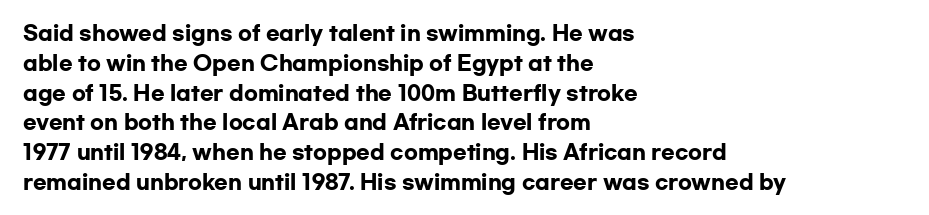
Summary of weight: heavy, a full bold. This sample is left-justified, so line endings fall wherever the words run out. The type sits square on the baseline with zero lean. The lines sit at an ordinary, default distance from one another. A bare baseline throughout the passage. This sample uses plain, unmodified letter spacing.
